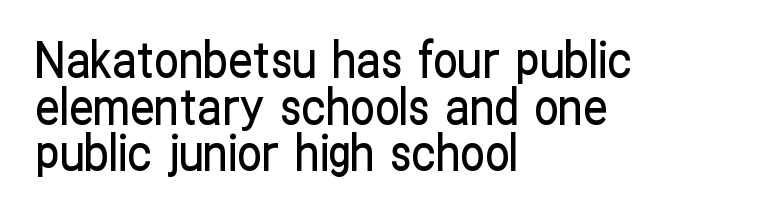
{"serif": "no", "italic": "no", "width": "condensed", "stroke_contrast": "low", "x_height": "medium", "monospaced": "no", "underline": "no", "align": "left", "line_spacing": "tight", "line_spacing_ratio": 0.95, "letter_spacing": "normal", "letter_spacing_em": 0.0, "glyph_px": 49}
